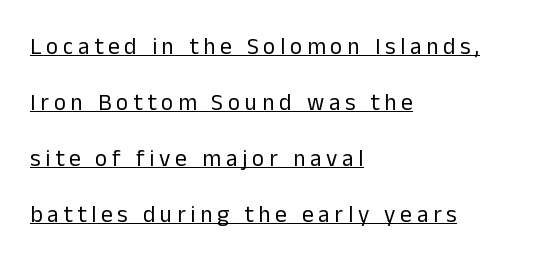
The letters stand straight up with perfectly vertical stems. The characters are drawn with everyday or finer stroke widths. The typesetter has applied underlining to the passage shown. The passage is arranged the way most books set body copy — flush left. Does extra space separate the letters? Yes, quite a lot of it. Does the leading feel generous? Absolutely, it's lavish.
